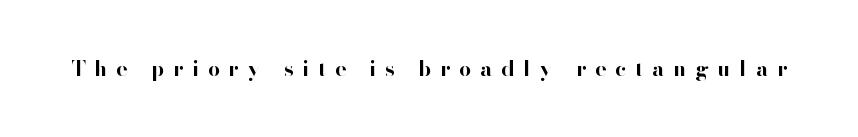
{"italic": "no", "bold": "yes", "underline": "no", "letter_spacing": "wide", "letter_spacing_em": 0.43, "glyph_px": 21}
